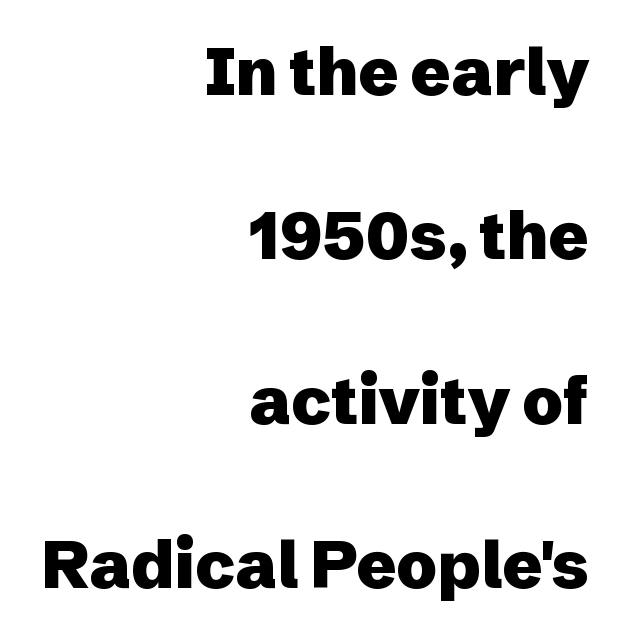
{"serif": "no", "italic": "no", "bold": "yes", "weight": "heavy", "width": "normal", "stroke_contrast": "low", "x_height": "medium", "monospaced": "no", "underline": "no", "align": "right", "line_spacing": "loose", "line_spacing_ratio": 2.49, "letter_spacing": "normal", "letter_spacing_em": 0.0, "glyph_px": 66}
